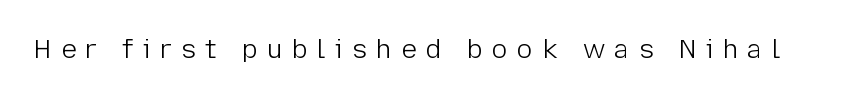
Q: Is the text bold? A: No.
Q: Is the text italic (slanted)? A: No, it is upright.
Q: Is the text underlined? A: No.
Q: Is the spacing between letters normal or unusually wide? A: Unusually wide.
